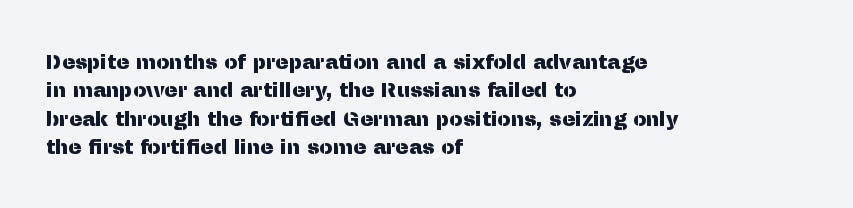
{"italic": "no", "underline": "no", "align": "left", "line_spacing": "normal", "line_spacing_ratio": 1.42, "letter_spacing": "normal", "letter_spacing_em": 0.0, "glyph_px": 20}
